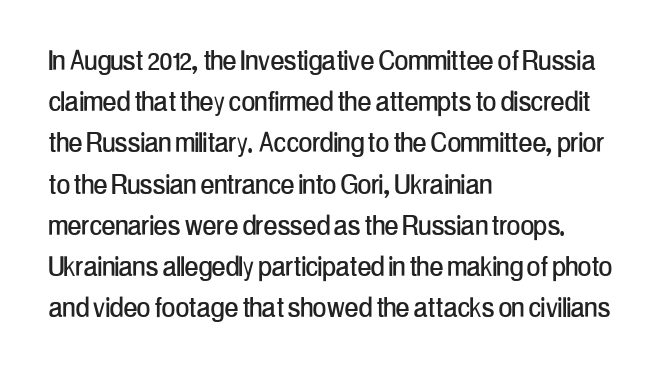
Notice how descenders clear the ascenders below comfortably — that's standard leading. Which margin do the lines hug? The left one — the right edge is uneven. No italicization has been applied; the sample stays upright. Is this a fixed-width face? No — the glyphs have proportional, varying widths. Does the type have serifs? No, each stem ends abruptly.
